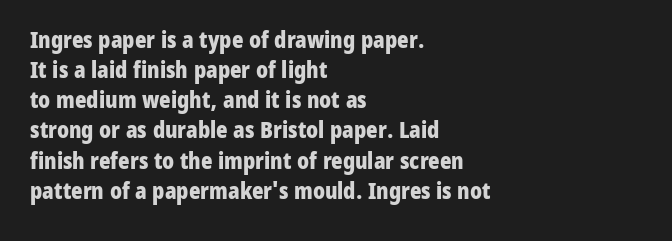
The paragraph shown leans on its left margin. This block has exactly the height ordinary leading produces. Italic: no, the glyphs are upright roman. The baseline area is clear.
